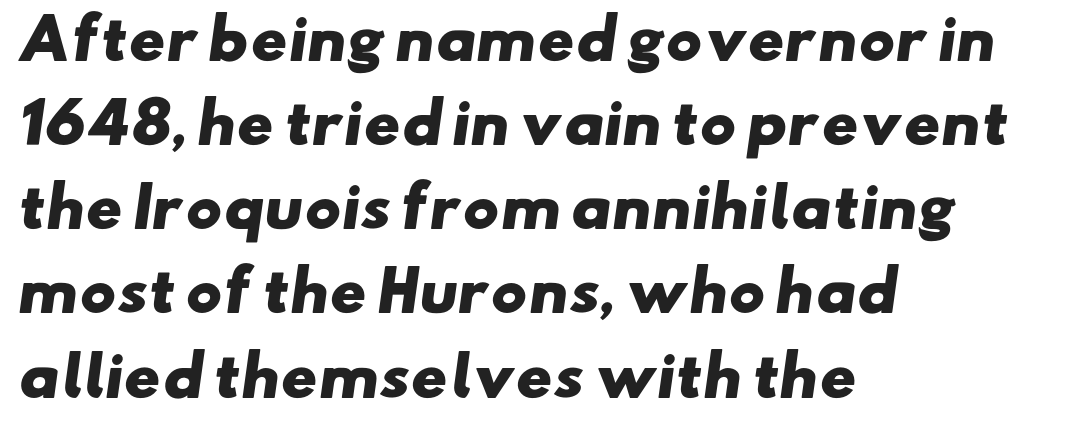
Typographic density is high because the face is bold. Check under the words: just untouched page. The passage is arranged the way most books set body copy — flush left. The passage shown stacks its lines at a standard gap. Spacing verdict: proportional, widths tailored to each character.
